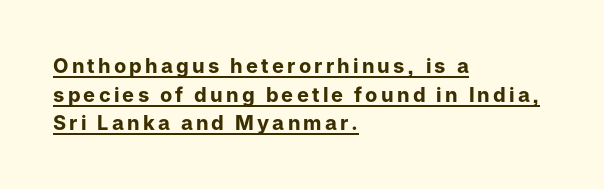
This rendering uses left alignment, leaving the right contour irregular. You can tell it's not italic because the verticals are truly vertical. Quick note: interline space is typical. Glance below the letters and you will spot a drawn line. Plenty of ink on the page — the face is bold.
